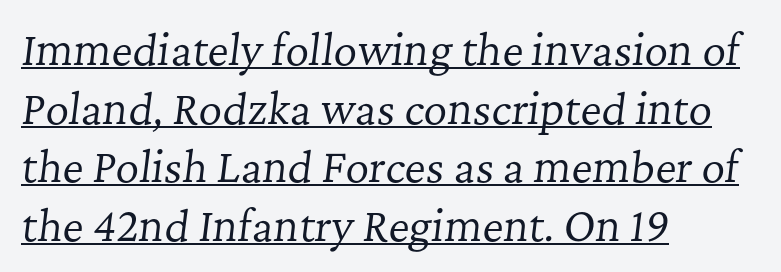
{"serif": "yes", "italic": "yes", "lean": "right", "slant_degrees": 7, "bold": "no", "weight": "regular", "width": "normal", "stroke_contrast": "low", "x_height": "medium", "monospaced": "no", "underline": "yes", "align": "left", "line_spacing": "normal", "line_spacing_ratio": 1.43, "letter_spacing": "normal", "letter_spacing_em": 0.0, "glyph_px": 41}
